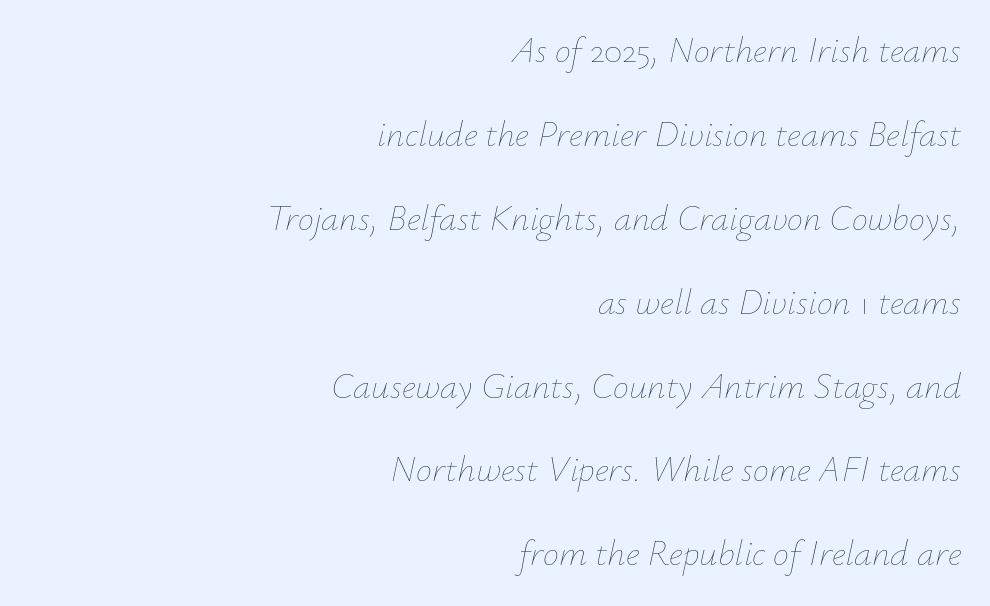
Q: Is the text bold? A: No.
Q: Is the text italic (slanted)? A: Yes, it leans right by about 12 degrees.
Q: Is the text underlined? A: No.
Q: How is the paragraph aligned? A: Right-aligned.
Q: Is the spacing between letters normal or unusually wide? A: Normal.
Q: Is the spacing between lines tight, normal or loose? A: Loose.
Q: Width (condensed, normal, or wide)? A: Normal.
Q: Stroke contrast? A: Low.
Q: x-height? A: Small.
Q: Monospaced? A: No.
